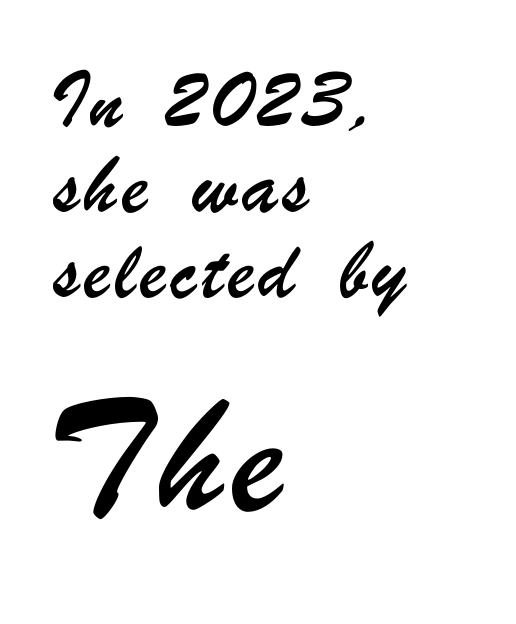
Caption: multi-line text, flush left, ragged right. The later block is typeset at a bigger size than the earlier block. Does the type have serifs? No, each stem ends abruptly. Looks like regular typesetting: each glyph gets only the width it needs.
